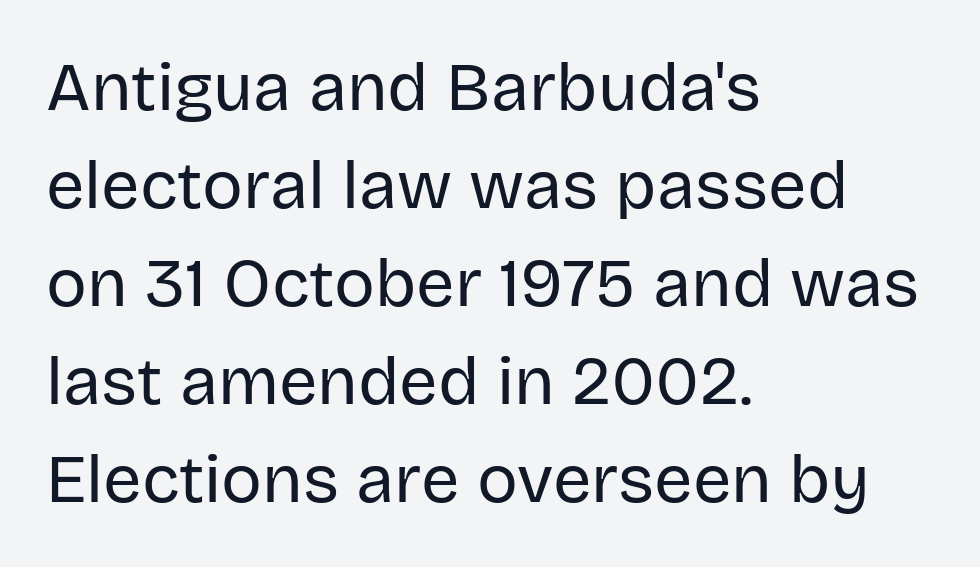
Q: Is the text bold? A: No.
Q: Is the text italic (slanted)? A: No, it is upright.
Q: Is the typeface a serif or a sans-serif typeface? A: Sans-serif.
Q: Is the text underlined? A: No.
Q: How is the paragraph aligned? A: Left-aligned.
Q: Is the spacing between letters normal or unusually wide? A: Normal.
Q: Is the spacing between lines tight, normal or loose? A: Normal.
Q: Width (condensed, normal, or wide)? A: Normal.
Q: Stroke contrast? A: Low.
Q: x-height? A: Large.
Q: Monospaced? A: No.
